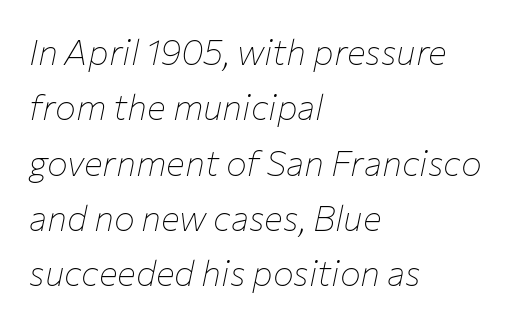
Q: Is the text bold? A: No.
Q: Is the text italic (slanted)? A: Yes, it leans right by about 12 degrees.
Q: Is the text underlined? A: No.
Q: How is the paragraph aligned? A: Left-aligned.
Q: Is the spacing between letters normal or unusually wide? A: Normal.
Q: Is the spacing between lines tight, normal or loose? A: Normal.
Q: Width (condensed, normal, or wide)? A: Normal.
Q: Stroke contrast? A: Low.
Q: x-height? A: Medium.
Q: Monospaced? A: No.
